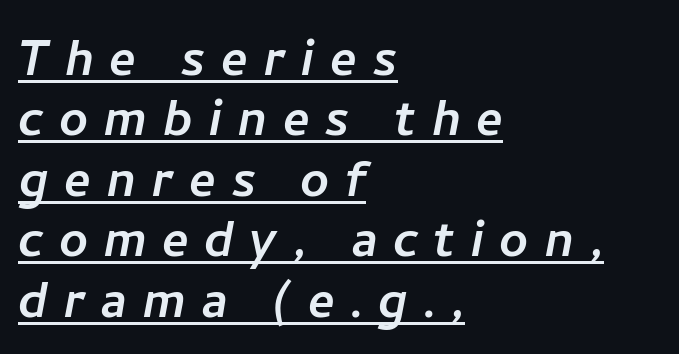
Q: Is the typeface a serif or a sans-serif typeface? A: Sans-serif.
Q: Is the text underlined? A: Yes.
Q: How is the paragraph aligned? A: Left-aligned.
Q: Is the spacing between letters normal or unusually wide? A: Unusually wide.
Q: Is the spacing between lines tight, normal or loose? A: Tight.
Q: Width (condensed, normal, or wide)? A: Normal.
Q: Stroke contrast? A: Low.
Q: x-height? A: Medium.
Q: Monospaced? A: No.
